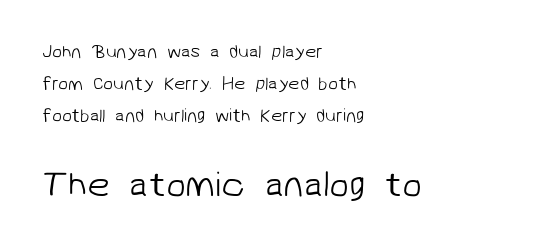
The image shows 36 px light sans-serif type; set left-aligned, line spacing 1.78x, normal letter spacing, not underlined; the second (bottom) block is 2.0x larger; low stroke contrast and a medium x-height.
